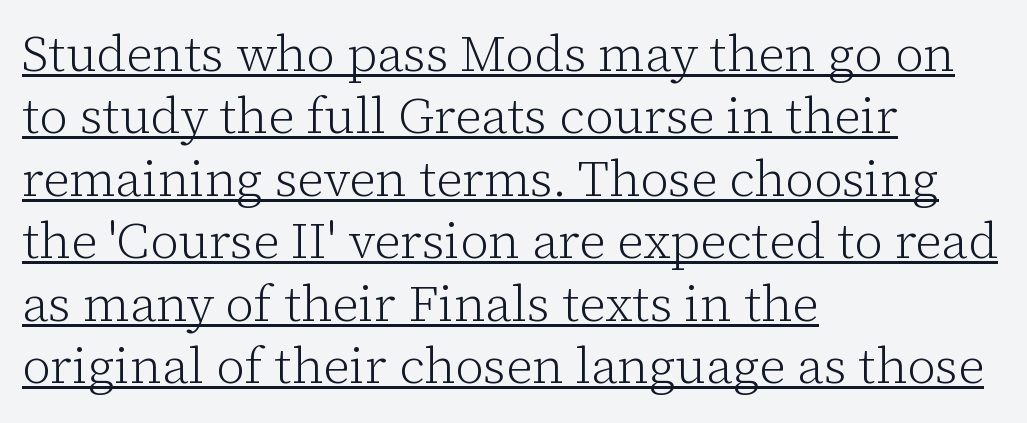
Underline: present. This is the regular roman posture of the typeface. The weight would be labelled regular, book, light, or lighter still. These lines sit exactly where default settings would place them. In terms of letterspacing, this is plain default setting.
